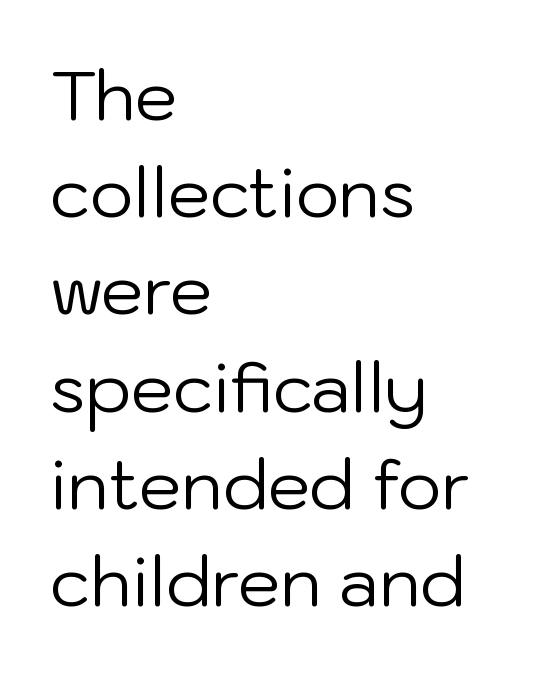
The image shows 68 px regular-weight sans-serif type, upright; set left-aligned, normal line spacing (1.43x), normal letter spacing, not underlined; low stroke contrast and a medium x-height.
